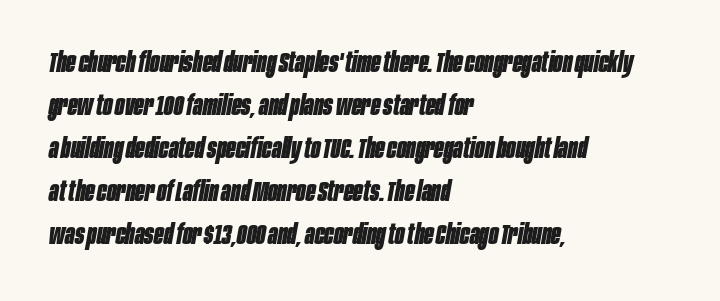
Thick stems and heavy bowls — unmistakably bold. Anything drawn beneath the words? Only blank space. The vertical gap from one line to the next is medium. Letter spacing: default. Here the designer chose a conventional face with non-uniform glyph widths.
